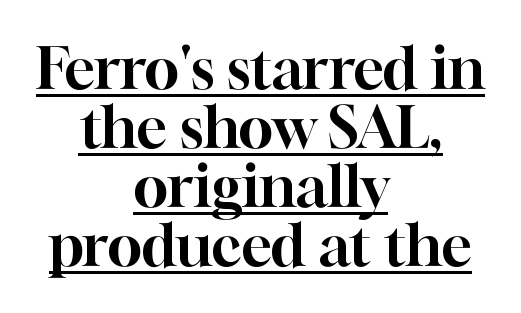
{"serif": "yes", "italic": "no", "width": "normal", "stroke_contrast": "high", "x_height": "medium", "monospaced": "no", "underline": "yes", "align": "center", "line_spacing": "tight", "line_spacing_ratio": 1.02, "letter_spacing": "normal", "letter_spacing_em": 0.0, "glyph_px": 58}
